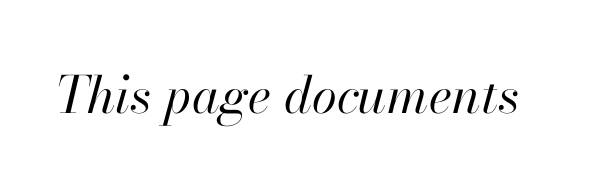
{"italic": "yes", "lean": "right", "slant_degrees": 13, "bold": "no", "weight": "regular", "width": "normal", "stroke_contrast": "high", "x_height": "small", "monospaced": "no", "underline": "no", "letter_spacing": "normal", "letter_spacing_em": 0.0, "glyph_px": 51}
